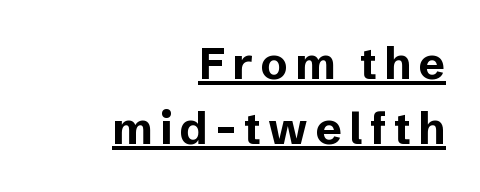
{"serif": "no", "italic": "no", "bold": "yes", "weight": "bold", "width": "normal", "stroke_contrast": "low", "x_height": "medium", "monospaced": "no", "underline": "yes", "align": "right", "line_spacing": "normal", "line_spacing_ratio": 1.45, "glyph_px": 45}
